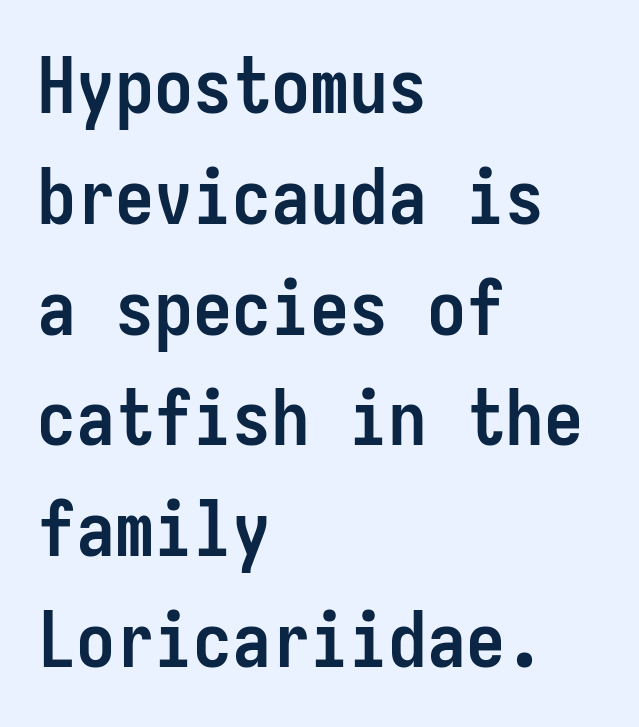
Q: Is the text bold? A: Yes.
Q: Is the text italic (slanted)? A: No, it is upright.
Q: Is the typeface a serif or a sans-serif typeface? A: Sans-serif.
Q: Is the text underlined? A: No.
Q: How is the paragraph aligned? A: Left-aligned.
Q: Is the spacing between letters normal or unusually wide? A: Normal.
Q: Is the spacing between lines tight, normal or loose? A: Normal.
Q: Width (condensed, normal, or wide)? A: Condensed.
Q: Stroke contrast? A: Low.
Q: x-height? A: Medium.
Q: Monospaced? A: Yes.
